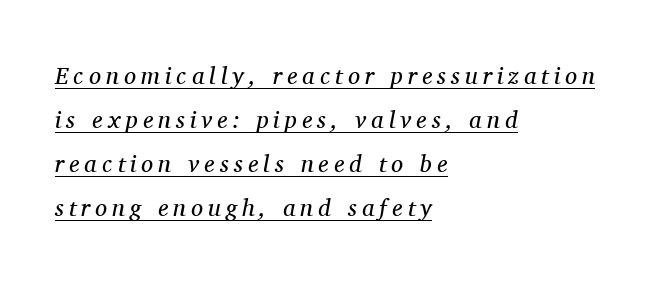
Q: Is the text bold? A: No.
Q: Is the text italic (slanted)? A: Yes, it leans right by about 11 degrees.
Q: Is the text underlined? A: Yes.
Q: How is the paragraph aligned? A: Left-aligned.
Q: Is the spacing between letters normal or unusually wide? A: Unusually wide.
